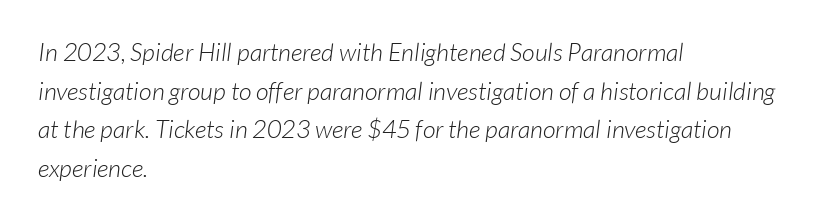
{"bold": "no", "underline": "no", "align": "left", "line_spacing": "normal", "line_spacing_ratio": 1.55, "letter_spacing": "normal", "letter_spacing_em": 0.0, "glyph_px": 25}
